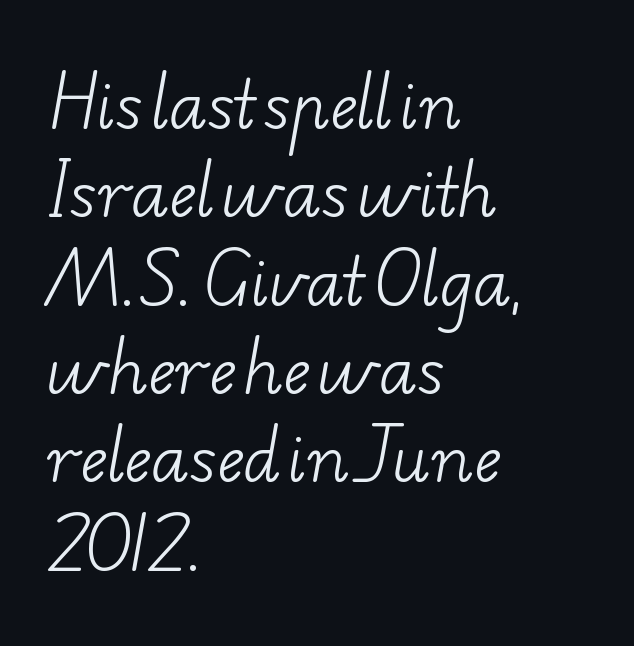
The tracking reads as untouched default to a designer's eye. The foot of each line stays bare and open. These lines are set flush left with a ragged right edge. The face used here is proportionally spaced, like ordinary book or web type.
